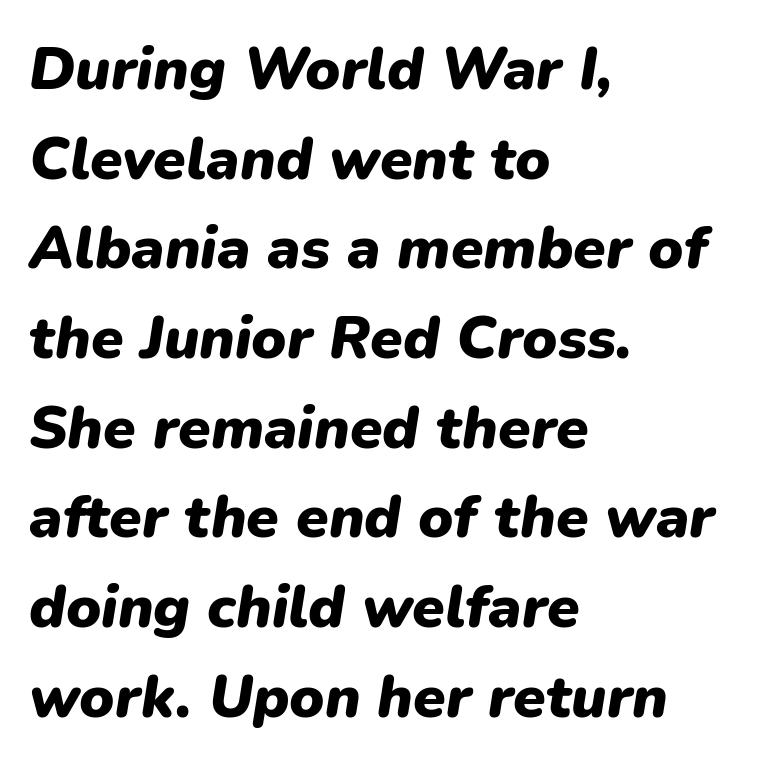
The image shows 59 px heavy type, italic (leaning right); set left-aligned, normal line spacing (1.52x), normal letter spacing, not underlined; low stroke contrast and a medium x-height.
